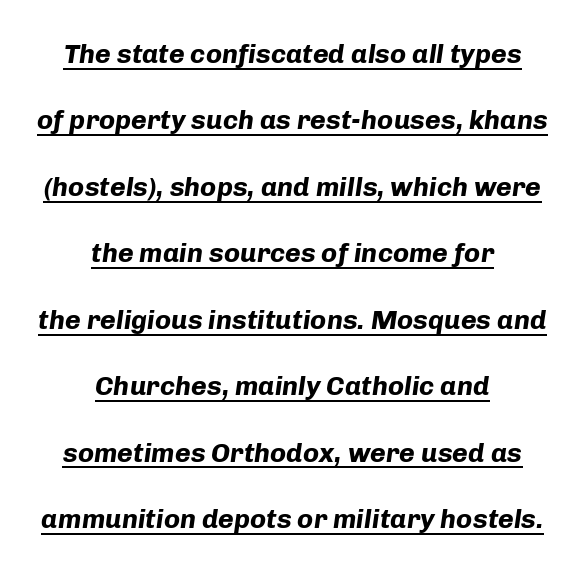
Q: Is the text bold? A: Yes.
Q: Is the text italic (slanted)? A: Yes, it leans right by about 8 degrees.
Q: Is the text underlined? A: Yes.
Q: How is the paragraph aligned? A: Centered.
Q: Is the spacing between letters normal or unusually wide? A: Normal.
Q: Is the spacing between lines tight, normal or loose? A: Loose.
